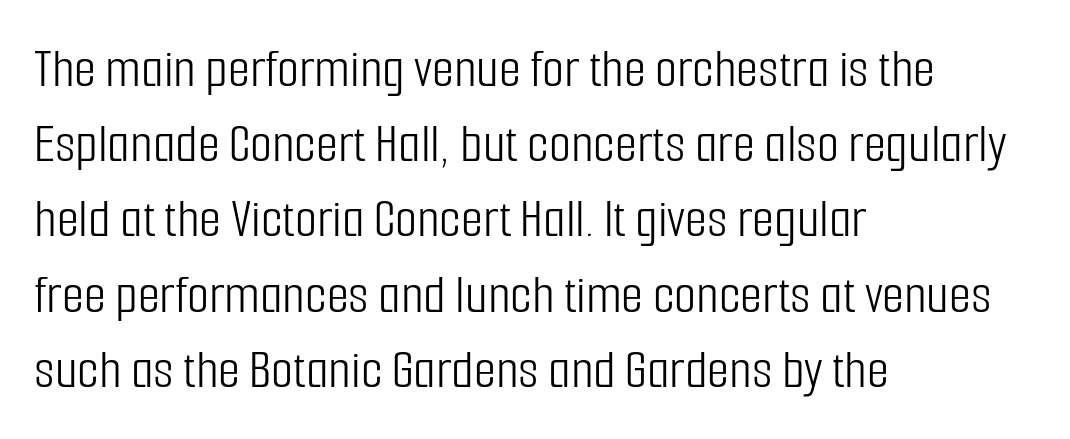
Q: Is the text bold? A: No.
Q: Is the text italic (slanted)? A: No, it is upright.
Q: Is the typeface a serif or a sans-serif typeface? A: Sans-serif.
Q: Is the text underlined? A: No.
Q: How is the paragraph aligned? A: Left-aligned.
Q: Is the spacing between letters normal or unusually wide? A: Normal.
Q: Is the spacing between lines tight, normal or loose? A: Normal.
Q: Width (condensed, normal, or wide)? A: Condensed.
Q: Stroke contrast? A: Low.
Q: x-height? A: Medium.
Q: Monospaced? A: No.
